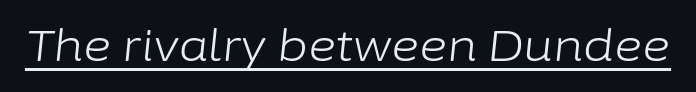
The image shows 43 px light type, italic (leaning right); set normal letter spacing, underlined; low stroke contrast and a medium x-height.
